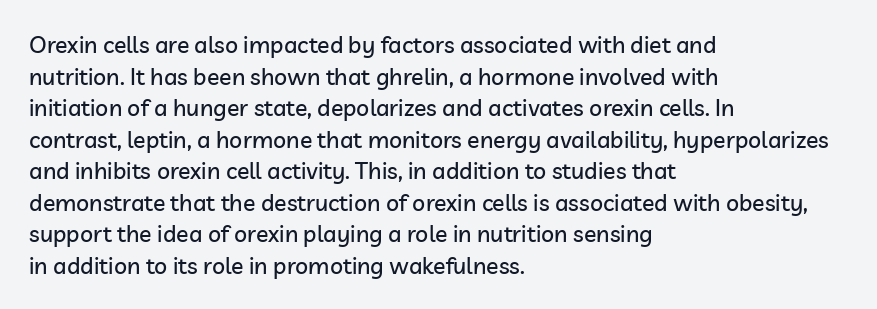
{"italic": "no", "underline": "no", "align": "left", "line_spacing": "normal", "line_spacing_ratio": 1.37, "letter_spacing": "normal", "letter_spacing_em": 0.0, "glyph_px": 23}
